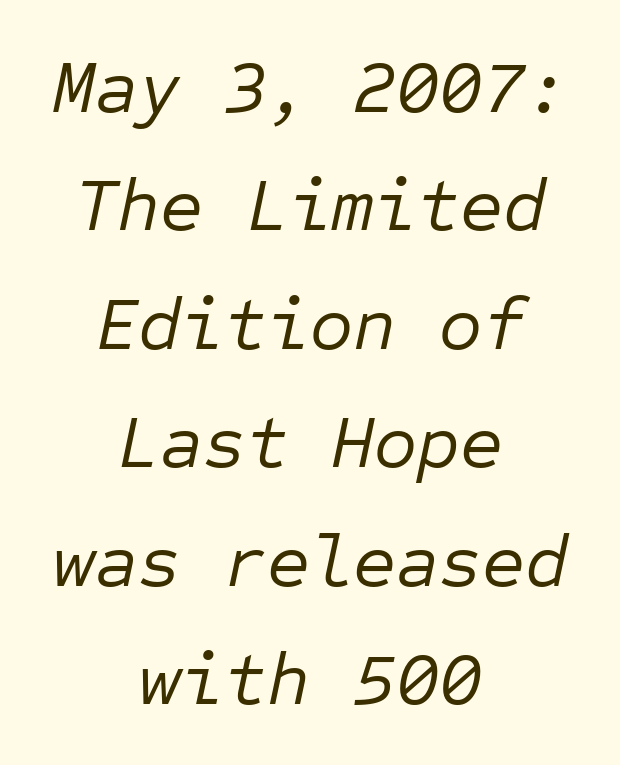
Emphasis-style slanted type is in use. Quick note: interline space is typical. Looks like terminal output: every glyph gets an equal slot. Descenders are the only things crossing below the line. How are the letters spaced? Ordinarily, with no added tracking. The paragraph shown floats in the horizontal middle.
